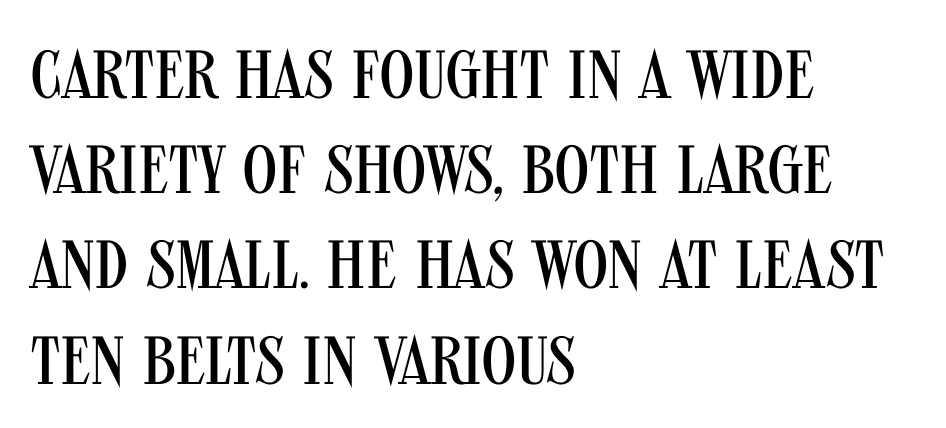
Q: Is the text bold? A: No.
Q: Is the text italic (slanted)? A: No, it is upright.
Q: Is the typeface a serif or a sans-serif typeface? A: Sans-serif.
Q: Is the text underlined? A: No.
Q: How is the paragraph aligned? A: Left-aligned.
Q: Is the spacing between letters normal or unusually wide? A: Normal.
Q: Is the spacing between lines tight, normal or loose? A: Normal.
Q: Width (condensed, normal, or wide)? A: Condensed.
Q: Stroke contrast? A: Medium.
Q: x-height? A: Large.
Q: Monospaced? A: No.
